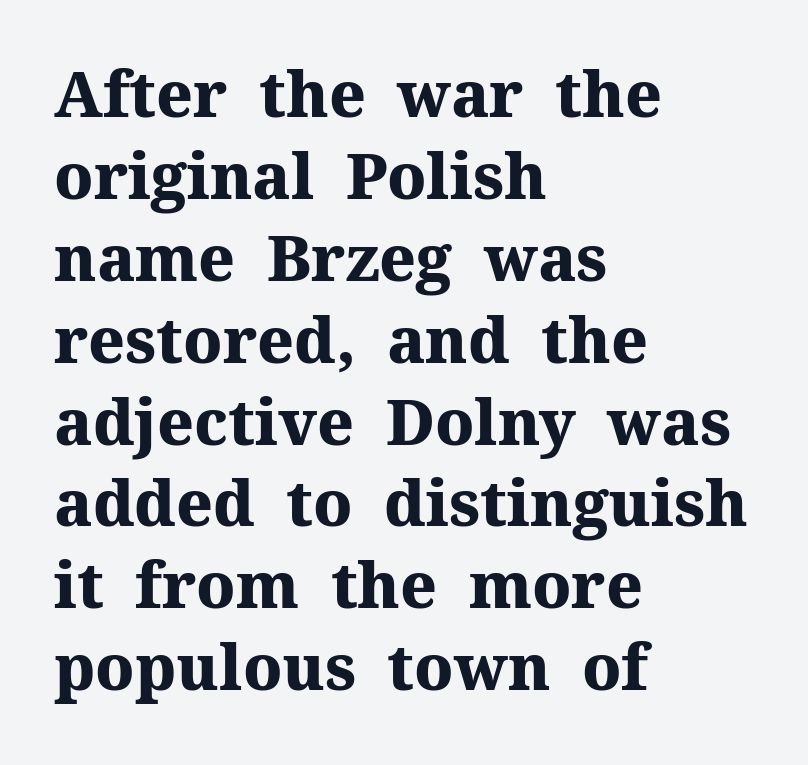
The image shows 63 px heavy serif type, upright; set left-aligned, normal line spacing (1.3x), normal letter spacing, not underlined; medium stroke contrast and a medium x-height.
